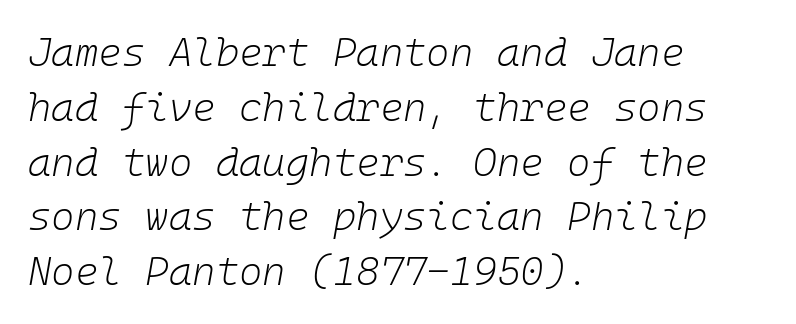
Q: Is the text bold? A: No.
Q: Is the text italic (slanted)? A: Yes, it leans right by about 10 degrees.
Q: Is the text underlined? A: No.
Q: How is the paragraph aligned? A: Left-aligned.
Q: Is the spacing between letters normal or unusually wide? A: Normal.
Q: Is the spacing between lines tight, normal or loose? A: Normal.
Q: Width (condensed, normal, or wide)? A: Normal.
Q: Stroke contrast? A: Low.
Q: x-height? A: Medium.
Q: Monospaced? A: Yes.
